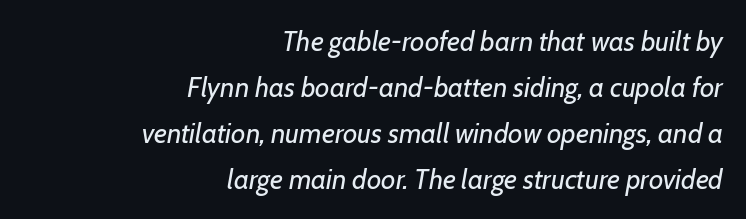
The image shows 28 px regular-weight type, italic (leaning right); set right-aligned, normal line spacing (1.64x), normal letter spacing, not underlined; low stroke contrast and a medium x-height.
